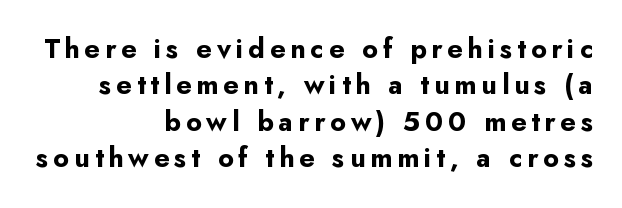
Q: Is the text bold? A: Yes.
Q: Is the text italic (slanted)? A: No, it is upright.
Q: Is the text underlined? A: No.
Q: How is the paragraph aligned? A: Right-aligned.
Q: Is the spacing between lines tight, normal or loose? A: Normal.
